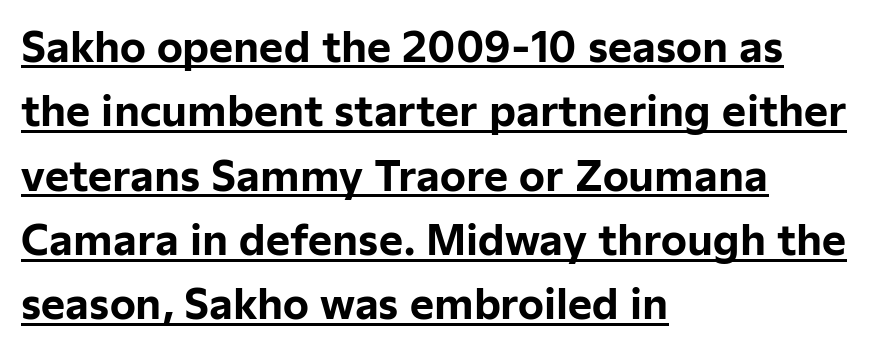
The image shows 41 px bold sans-serif type, upright; set left-aligned, normal line spacing (1.57x), normal letter spacing, underlined; low stroke contrast and a medium x-height.
